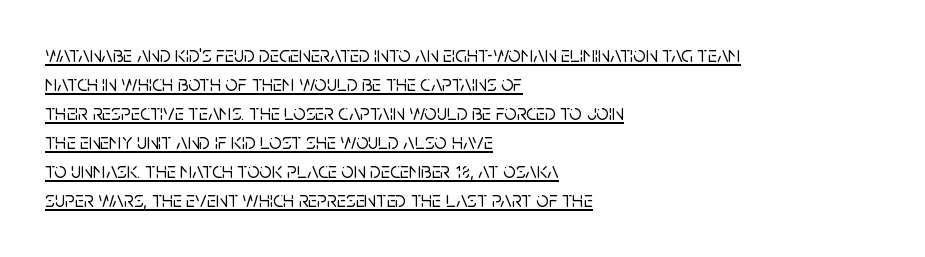
The gaps between neighbouring characters are ordinary and unremarkable. This sample carries an underscore along the baseline area. What's the leading like? Ordinary, nothing unusual. Tall strokes in this sample are plumb rather than angled. Which margin do the lines hug? The left one — the right edge is uneven.
